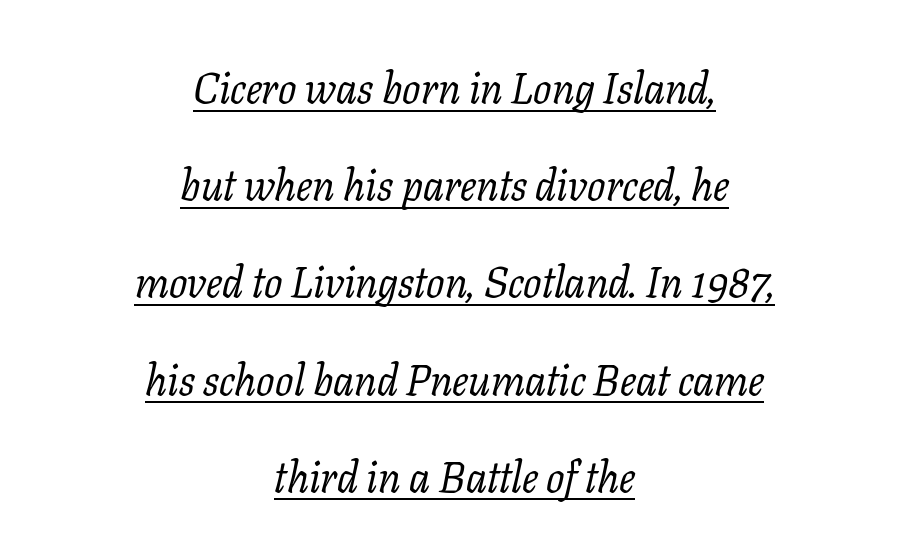
Q: Is the text bold? A: No.
Q: Is the text italic (slanted)? A: Yes, it leans right by about 11 degrees.
Q: Is the typeface a serif or a sans-serif typeface? A: Serif.
Q: Is the text underlined? A: Yes.
Q: How is the paragraph aligned? A: Centered.
Q: Is the spacing between letters normal or unusually wide? A: Normal.
Q: Is the spacing between lines tight, normal or loose? A: Loose.
Q: Width (condensed, normal, or wide)? A: Normal.
Q: Stroke contrast? A: Low.
Q: x-height? A: Medium.
Q: Monospaced? A: No.
